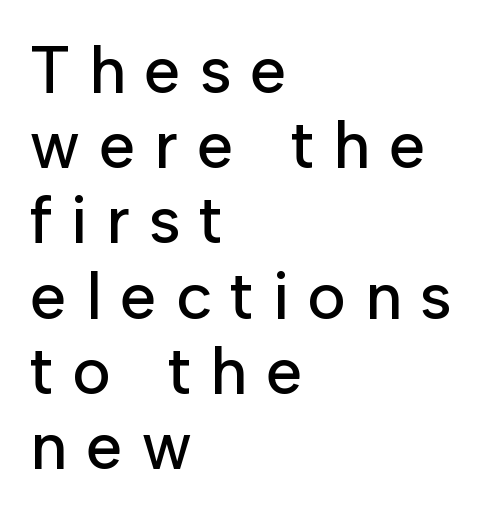
Q: Is the text italic (slanted)? A: No, it is upright.
Q: Is the typeface a serif or a sans-serif typeface? A: Sans-serif.
Q: Is the text underlined? A: No.
Q: How is the paragraph aligned? A: Left-aligned.
Q: Is the spacing between letters normal or unusually wide? A: Unusually wide.
Q: Is the spacing between lines tight, normal or loose? A: Tight.
Q: Width (condensed, normal, or wide)? A: Normal.
Q: Stroke contrast? A: Low.
Q: x-height? A: Medium.
Q: Monospaced? A: No.
